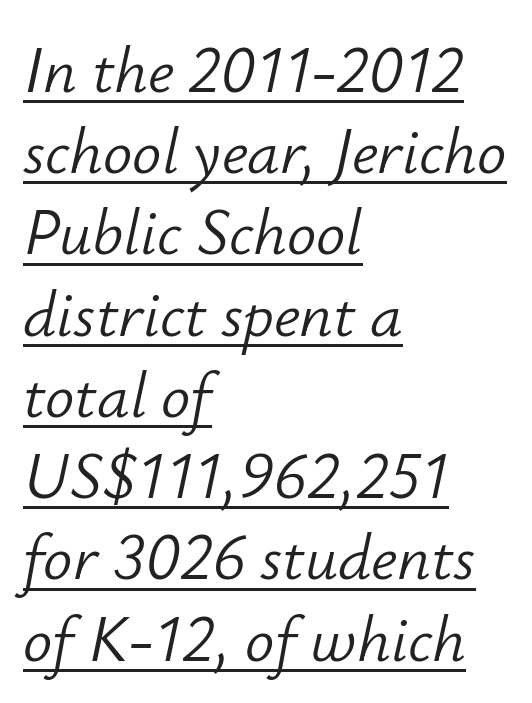
The text block is weighted toward the left margin, trailing off unevenly rightward. Slant detected: the letters are inclined. What's the leading like? Ordinary, nothing unusual. Looks like regular typesetting: each glyph gets only the width it needs. No letter is thick-stroked: the sample isn't bold. The letters sit at their default tracking, neither squeezed nor spread.
